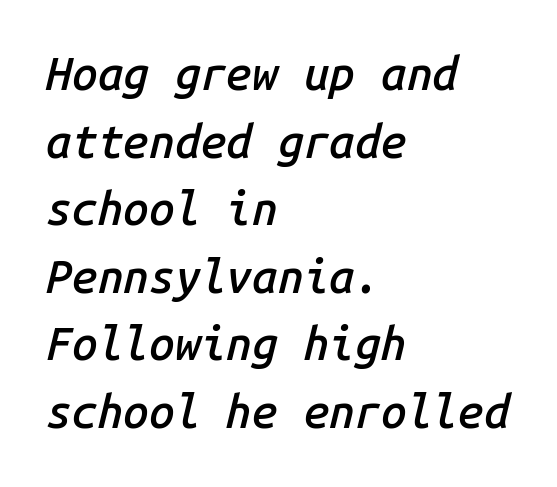
Spacing verdict: monospaced, one width for all characters. Is there much room between lines? A standard amount, neither cramped nor airy. Teacher's note: observe the even left margin — that is flush-left alignment. Tracking value appears to be zero — textbook default spacing.
